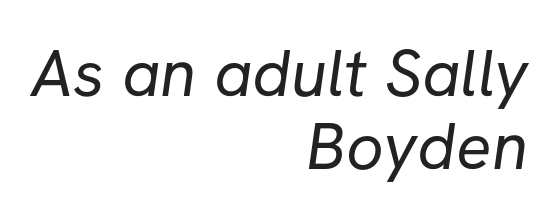
Q: Is the text bold? A: No.
Q: Is the typeface a serif or a sans-serif typeface? A: Sans-serif.
Q: Is the text underlined? A: No.
Q: How is the paragraph aligned? A: Right-aligned.
Q: Is the spacing between letters normal or unusually wide? A: Normal.
Q: Is the spacing between lines tight, normal or loose? A: Tight.
Q: Width (condensed, normal, or wide)? A: Normal.
Q: Stroke contrast? A: Low.
Q: x-height? A: Medium.
Q: Monospaced? A: No.
